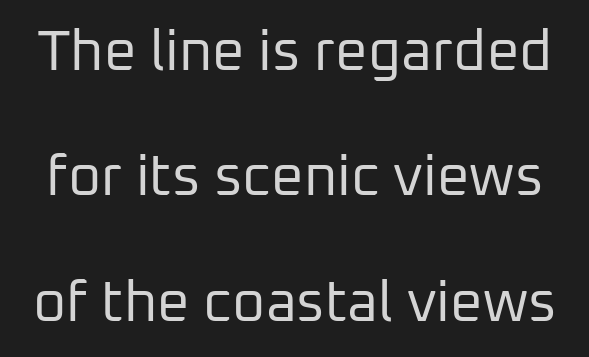
The image shows 57 px regular-weight sans-serif type, upright; set loose line spacing (2.2x), normal letter spacing, not underlined; low stroke contrast and a medium x-height.
